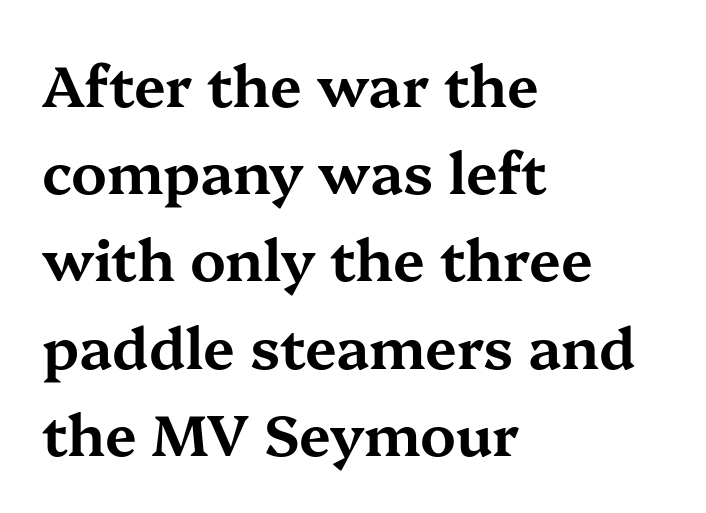
A roman cut, with each character standing at attention. Does the copy run flush right? No — it runs flush left. Default kerning and tracking; the words read as compact shapes. Bare-footed words on every line. Line spacing here is normal. Note the varied advance widths — an 'i' is clearly narrower than an 'm'.
